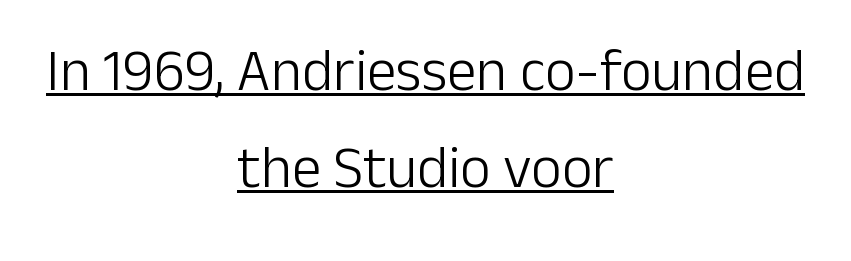
{"serif": "no", "italic": "no", "bold": "no", "weight": "light", "width": "normal", "stroke_contrast": "low", "x_height": "medium", "monospaced": "no", "underline": "yes", "align": "center", "line_spacing": "normal", "line_spacing_ratio": 1.64, "letter_spacing": "normal", "letter_spacing_em": 0.0, "glyph_px": 59}
